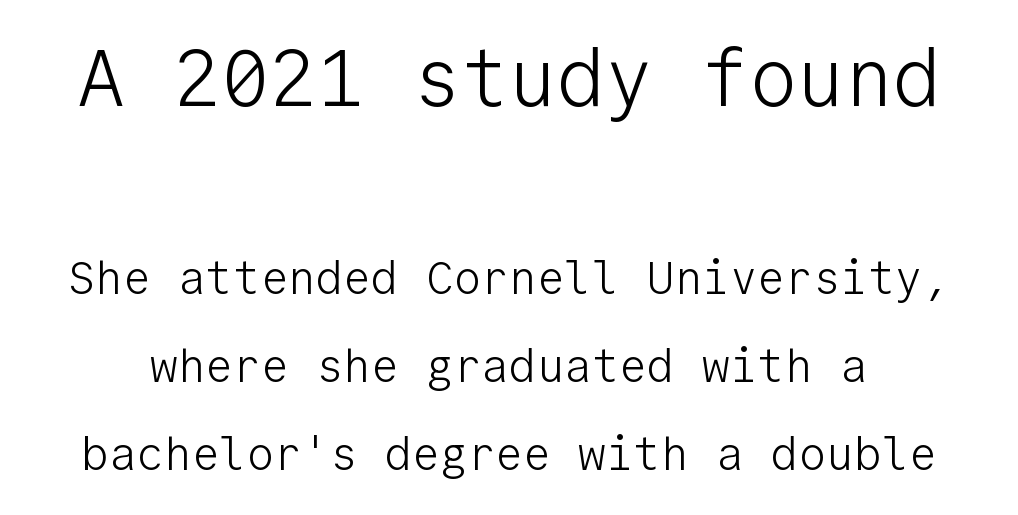
Do the characters align in a grid? Yes, the font is monospaced. Ink coverage per letter is moderate at most. The type family on display is of the sans-serif kind. Tall strokes in this sample are plumb rather than angled.
